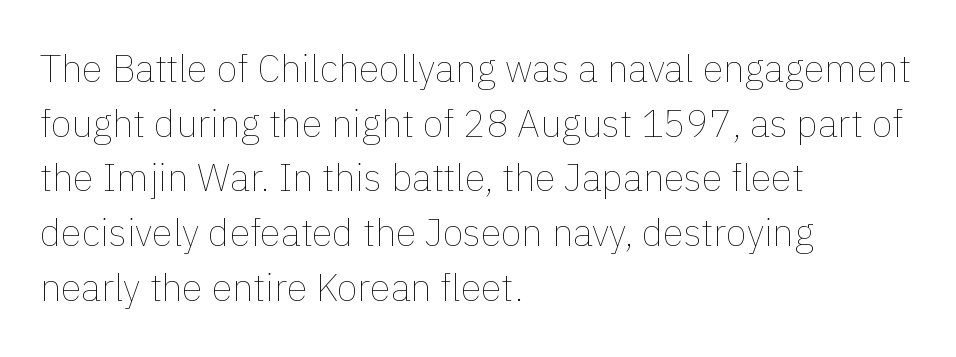
Q: Is the text bold? A: No.
Q: Is the text italic (slanted)? A: No, it is upright.
Q: Is the text underlined? A: No.
Q: How is the paragraph aligned? A: Left-aligned.
Q: Is the spacing between letters normal or unusually wide? A: Normal.
Q: Is the spacing between lines tight, normal or loose? A: Normal.
Q: Width (condensed, normal, or wide)? A: Normal.
Q: Stroke contrast? A: Low.
Q: x-height? A: Medium.
Q: Monospaced? A: No.
